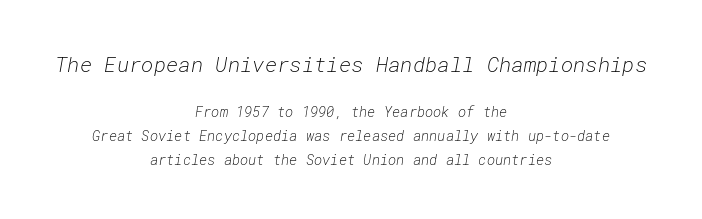
The image shows 21 px text type, italic (leaning right); set centered, normal line spacing (1.69x), normal letter spacing, not underlined; the first (top) block is 1.5x larger.
